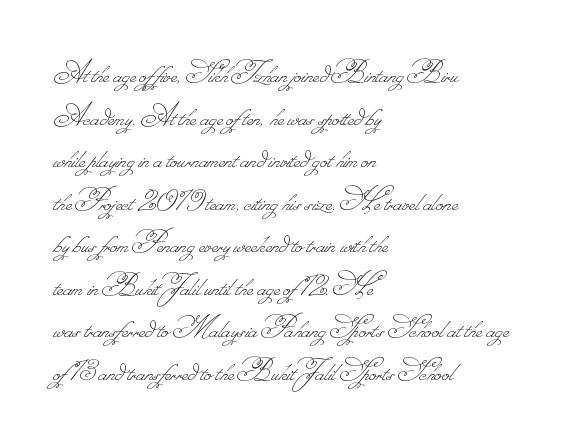
The image shows 33 px thin type; set left-aligned, normal line spacing (1.29x), normal letter spacing, not underlined; low stroke contrast.
